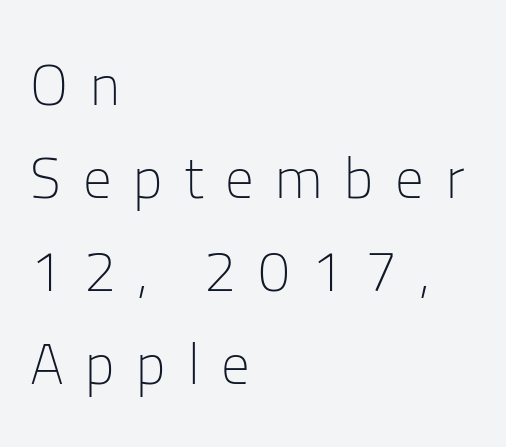
{"serif": "no", "italic": "no", "bold": "no", "weight": "light", "width": "normal", "stroke_contrast": "low", "x_height": "medium", "monospaced": "no", "underline": "no", "align": "left", "line_spacing": "normal", "line_spacing_ratio": 1.63, "letter_spacing": "wide", "letter_spacing_em": 0.38, "glyph_px": 57}
